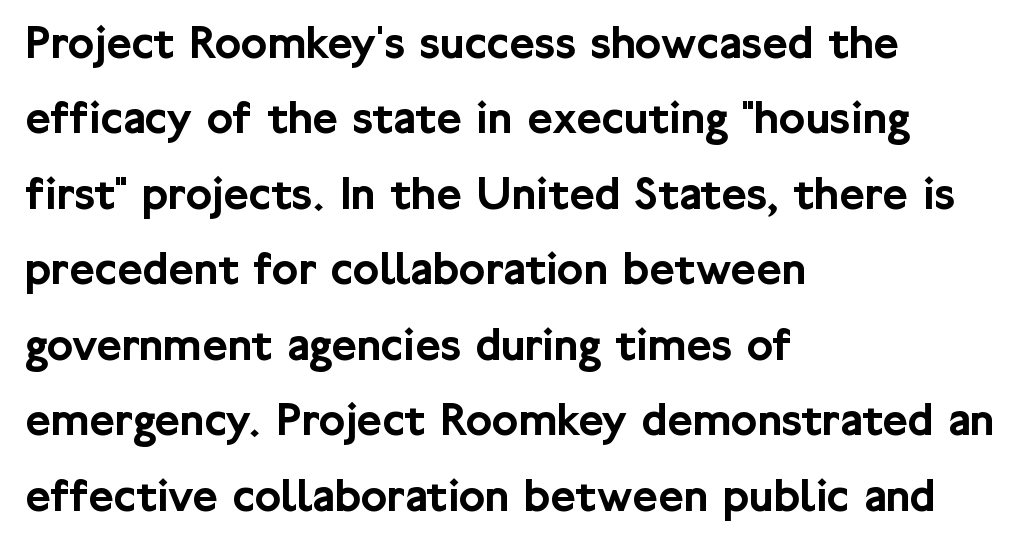
Q: Is the text italic (slanted)? A: No, it is upright.
Q: Is the typeface a serif or a sans-serif typeface? A: Sans-serif.
Q: Is the text underlined? A: No.
Q: How is the paragraph aligned? A: Left-aligned.
Q: Is the spacing between letters normal or unusually wide? A: Normal.
Q: Is the spacing between lines tight, normal or loose? A: Normal.
Q: Width (condensed, normal, or wide)? A: Normal.
Q: Stroke contrast? A: Low.
Q: x-height? A: Medium.
Q: Monospaced? A: No.
